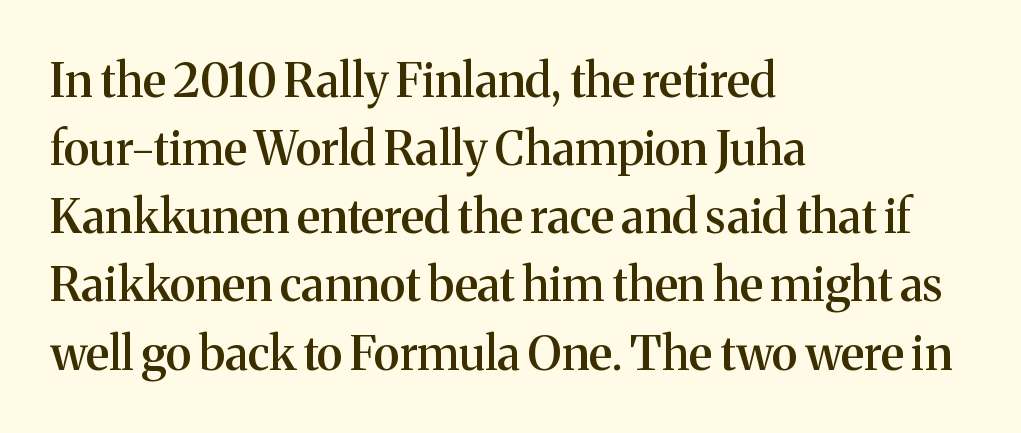
The image shows 47 px semibold serif type, upright; set left-aligned, normal line spacing (1.45x), normal letter spacing, not underlined; medium stroke contrast and a medium x-height.
